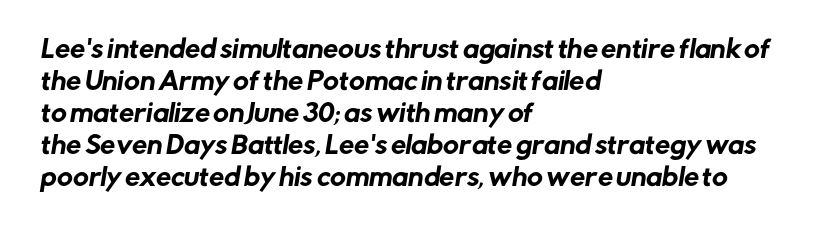
{"underline": "no", "align": "left", "line_spacing": "normal", "line_spacing_ratio": 1.33, "letter_spacing": "normal", "letter_spacing_em": 0.0, "glyph_px": 24}
